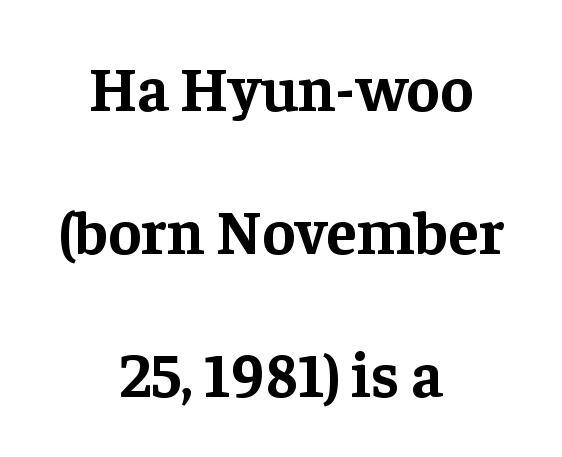
Q: Is the text bold? A: Yes.
Q: Is the text italic (slanted)? A: No, it is upright.
Q: Is the typeface a serif or a sans-serif typeface? A: Serif.
Q: Is the text underlined? A: No.
Q: How is the paragraph aligned? A: Centered.
Q: Is the spacing between letters normal or unusually wide? A: Normal.
Q: Is the spacing between lines tight, normal or loose? A: Loose.
Q: Width (condensed, normal, or wide)? A: Normal.
Q: Stroke contrast? A: Low.
Q: x-height? A: Medium.
Q: Monospaced? A: No.
